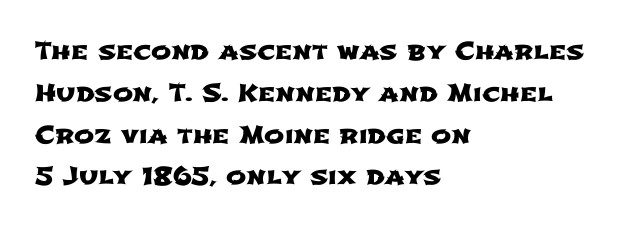
{"underline": "no", "align": "left", "line_spacing_ratio": 1.74, "letter_spacing": "normal", "letter_spacing_em": 0.0, "glyph_px": 24}
